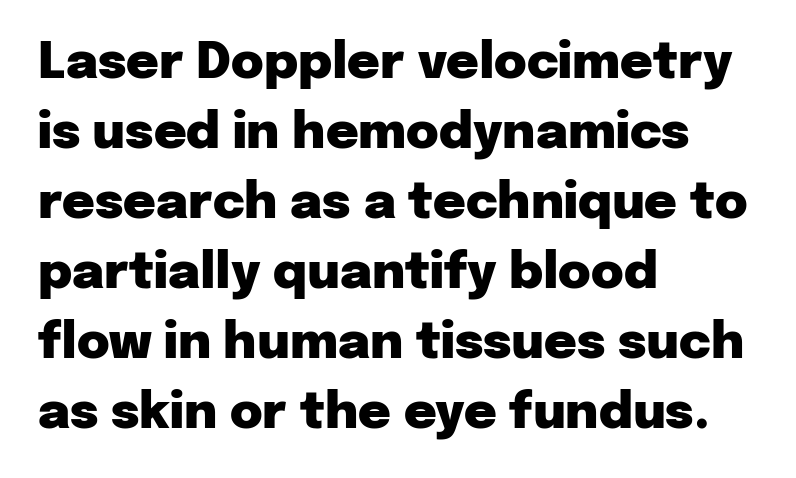
{"serif": "no", "italic": "no", "bold": "yes", "weight": "heavy", "width": "normal", "stroke_contrast": "low", "x_height": "medium", "monospaced": "no", "underline": "no", "align": "left", "line_spacing": "normal", "line_spacing_ratio": 1.4, "letter_spacing": "normal", "letter_spacing_em": 0.0, "glyph_px": 50}
